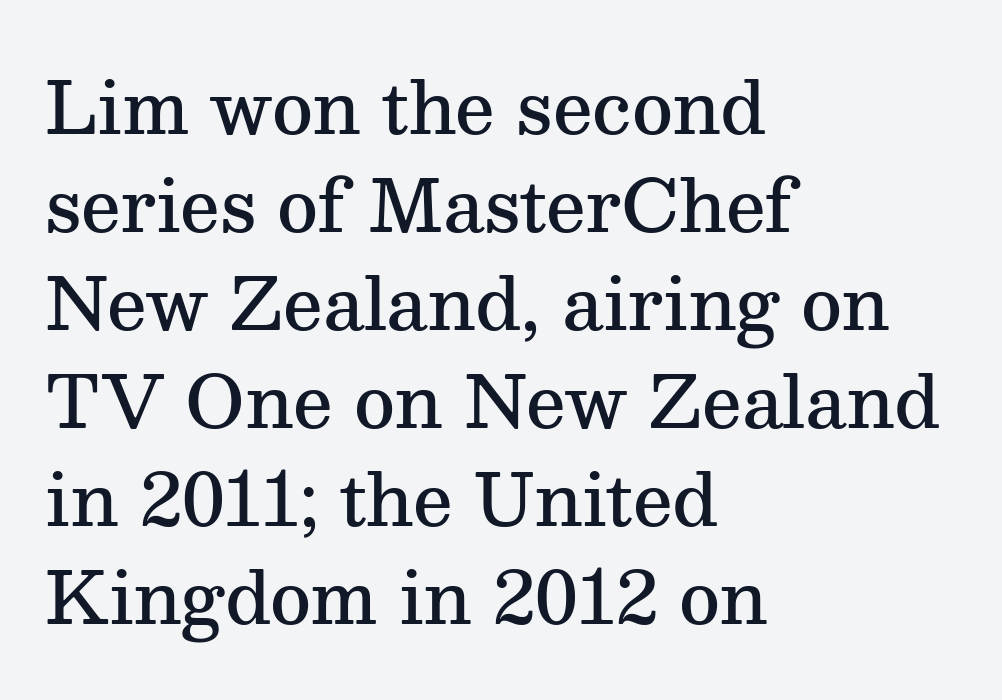
{"serif": "yes", "italic": "no", "bold": "semi", "weight": "semibold", "width": "normal", "stroke_contrast": "medium", "x_height": "medium", "monospaced": "no", "underline": "no", "align": "left", "line_spacing": "normal", "line_spacing_ratio": 1.38, "letter_spacing": "normal", "letter_spacing_em": 0.0, "glyph_px": 71}
